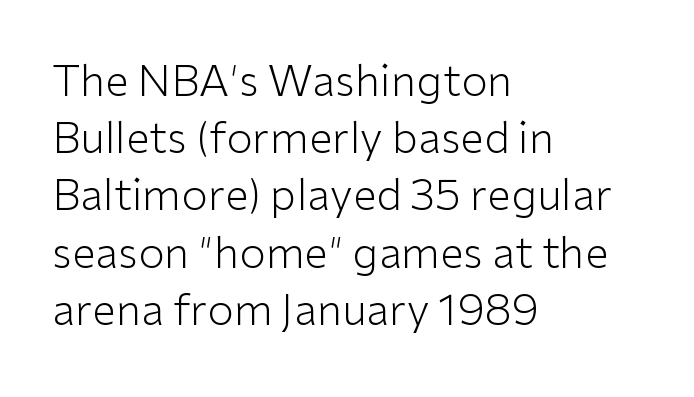
The designer went with a sans here, leaving each stem footless. A student would call this left alignment; a typographer would say flush left, rag right. Lines of text with bare space underneath. Every character sits straight up, as roman type does. Compared with a typical body face, this is equally light or lighter still. Evenly set lines give the paragraph a standard silhouette.
